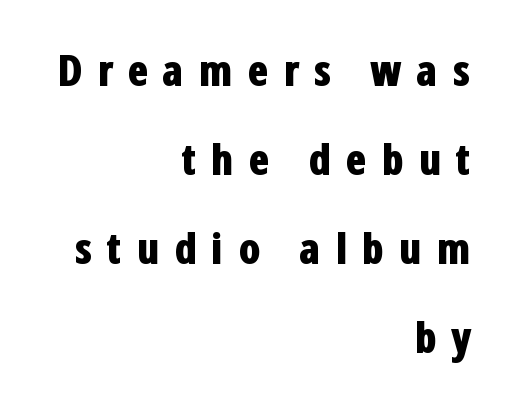
These words are printed bold, with thick strokes throughout. Honestly, the letter spacing is so wide it's the main thing you notice. Are there feet on the stems? There aren't — it's a sans. The font's upright variant was chosen for this text.
